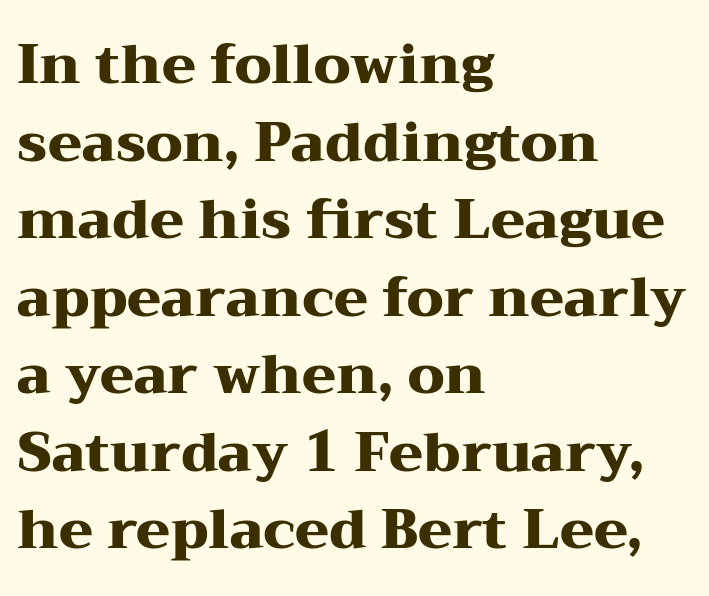
On the weight axis this lands at bold, roughly 700. The lines in this sample share a left origin and differ only in where they stop. The typeface chosen for these lines features serifs. Between one letter and the next there's only the usual sliver of space.
